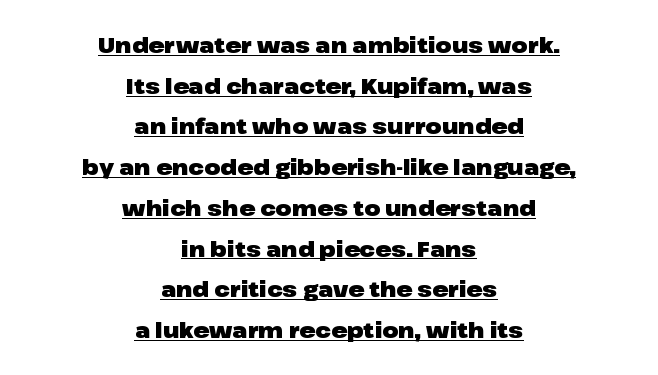
Line starts and ends both wander, symmetrically. Inter-character spacing is left at the font's built-in metrics. It's the straight-up-and-down kind of type. Heavy, bold letterforms. How would I describe the line gaps? Wide and relaxed. This rendering features underlined lettering.
